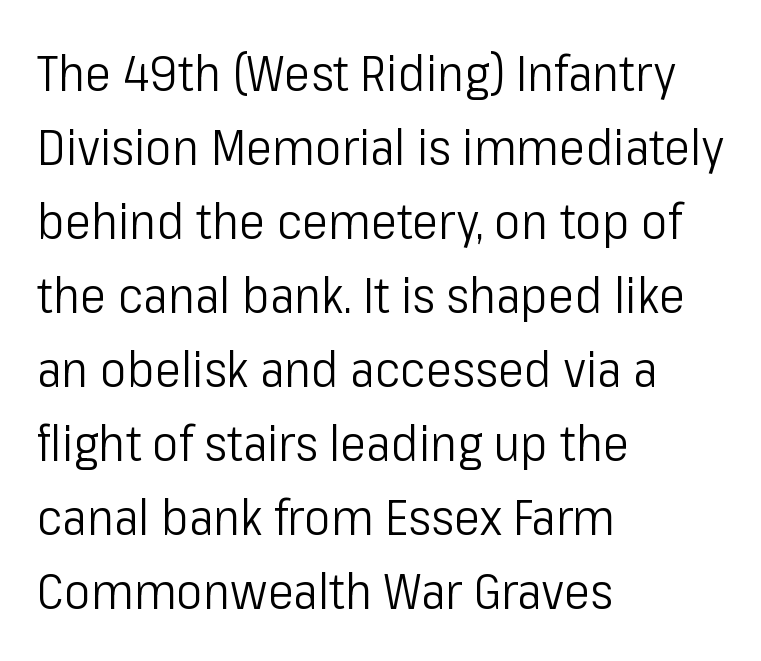
Quick note: underline off. Upright lettering throughout. The rendering anchors every line to the left-hand side. Between one letter and the next there's only the usual sliver of space. Nothing heavy about these letters — not bold at all. What kind of face is this? One without serifs — a sans.
